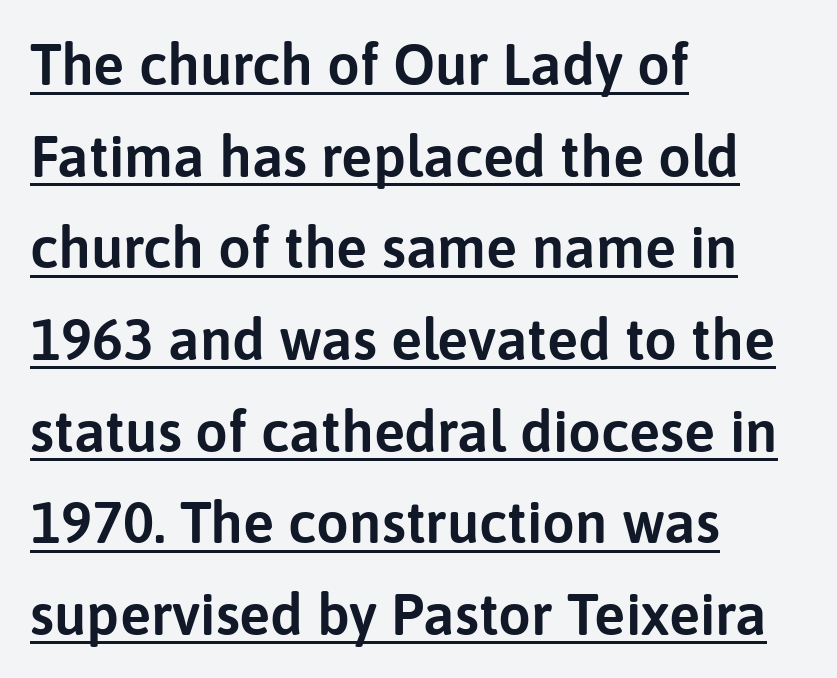
{"serif": "no", "italic": "no", "width": "normal", "stroke_contrast": "low", "x_height": "medium", "monospaced": "no", "underline": "yes", "align": "left", "line_spacing": "normal", "line_spacing_ratio": 1.58, "letter_spacing": "normal", "letter_spacing_em": 0.0, "glyph_px": 58}
